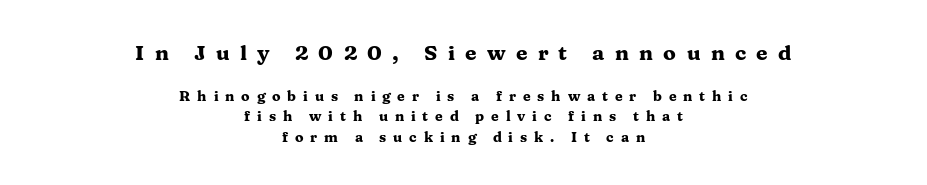
{"italic": "no", "bold": "yes", "underline": "no", "align": "center", "line_spacing": "normal", "line_spacing_ratio": 1.47, "letter_spacing": "wide", "letter_spacing_em": 0.49, "larger_block": "first", "size_ratio": 1.5, "glyph_px": 21}
